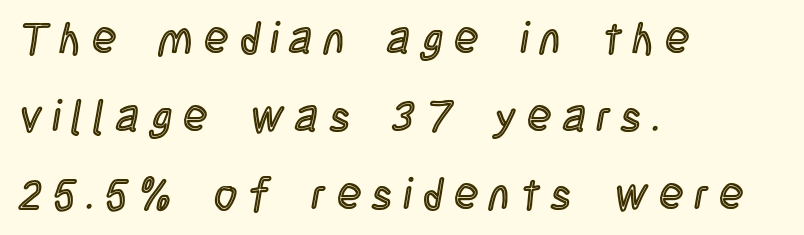
Q: Is the text italic (slanted)? A: Yes.
Q: Is the text underlined? A: No.
Q: How is the paragraph aligned? A: Left-aligned.
Q: Is the spacing between letters normal or unusually wide? A: Unusually wide.
Q: Width (condensed, normal, or wide)? A: Condensed.
Q: x-height? A: Large.
Q: Monospaced? A: No.
